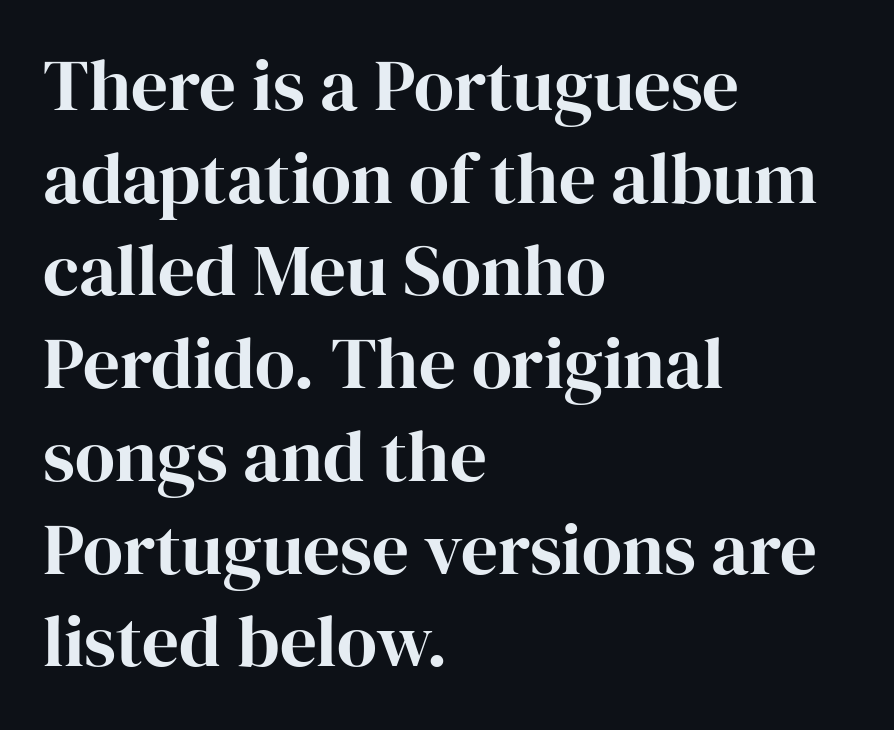
The image shows 73 px serif type, upright; set left-aligned, normal line spacing (1.27x), normal letter spacing, not underlined; high stroke contrast and a medium x-height.
